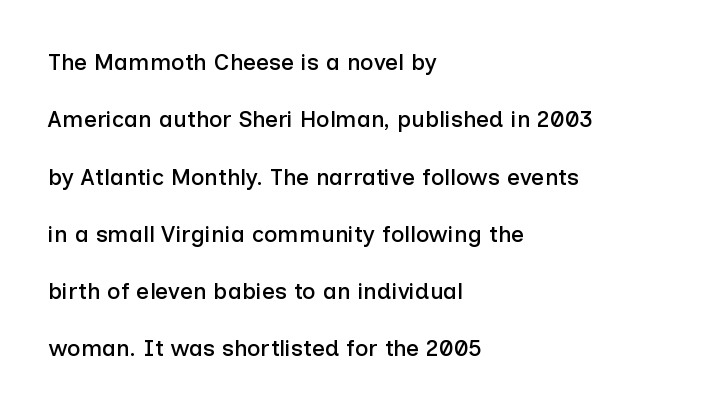
The image shows 23 px text type, upright; set left-aligned, loose line spacing (2.49x), normal letter spacing, not underlined.
